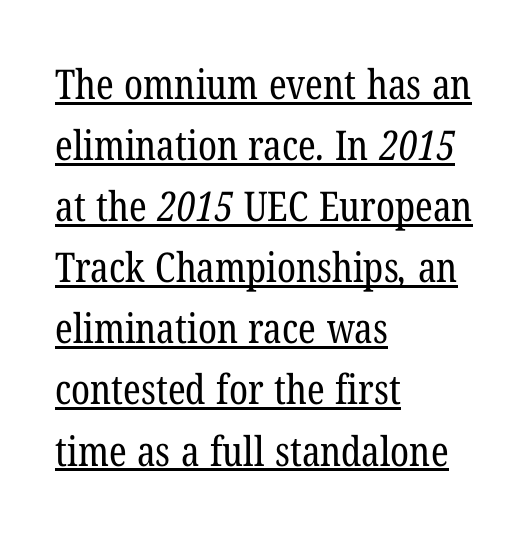
{"serif": "yes", "bold": "no", "weight": "regular", "width": "condensed", "stroke_contrast": "low", "x_height": "medium", "monospaced": "no", "underline": "yes", "align": "left", "line_spacing": "normal", "line_spacing_ratio": 1.49, "letter_spacing": "normal", "letter_spacing_em": 0.0, "glyph_px": 41}
